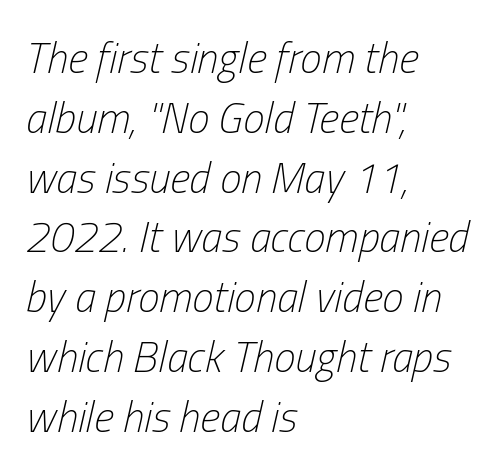
The image shows 43 px light, condensed type, italic (leaning right); set left-aligned, normal line spacing (1.39x), normal letter spacing, not underlined; low stroke contrast and a medium x-height.
